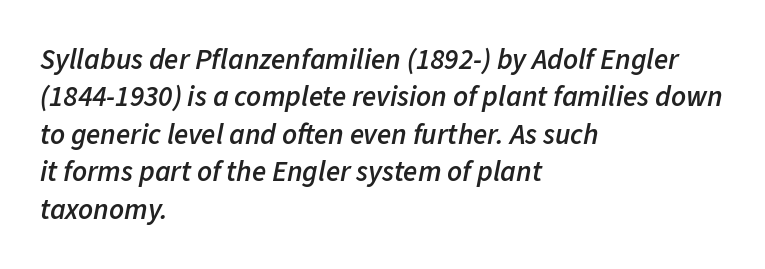
Q: Is the text bold? A: Semi-bold.
Q: Is the text italic (slanted)? A: Yes, it leans right by about 11 degrees.
Q: Is the text underlined? A: No.
Q: How is the paragraph aligned? A: Left-aligned.
Q: Is the spacing between letters normal or unusually wide? A: Normal.
Q: Is the spacing between lines tight, normal or loose? A: Normal.
Q: Width (condensed, normal, or wide)? A: Normal.
Q: Stroke contrast? A: Low.
Q: x-height? A: Medium.
Q: Monospaced? A: No.
